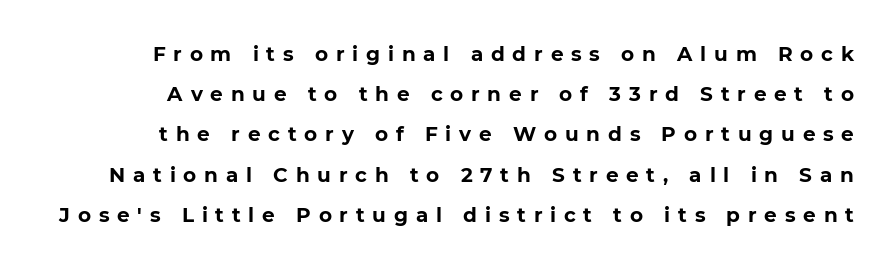
Observe the wide spacing: letters keep a clear distance from each other. Posture: vertical. Leading is clearly above the norm, producing a sparse column. The face used here has the dense, thick strokes of a bold.
